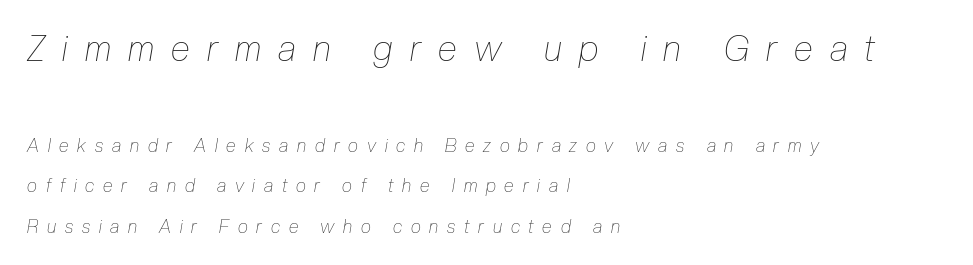
Which chunk is bigger? The first one — the top block dwarfs the bottom. Compared with a centered layout, this one pins lines to the left instead. Slanted lettering throughout. Does extra space separate the letters? Yes, quite a lot of it. A light-to-regular cut is what we see here.
